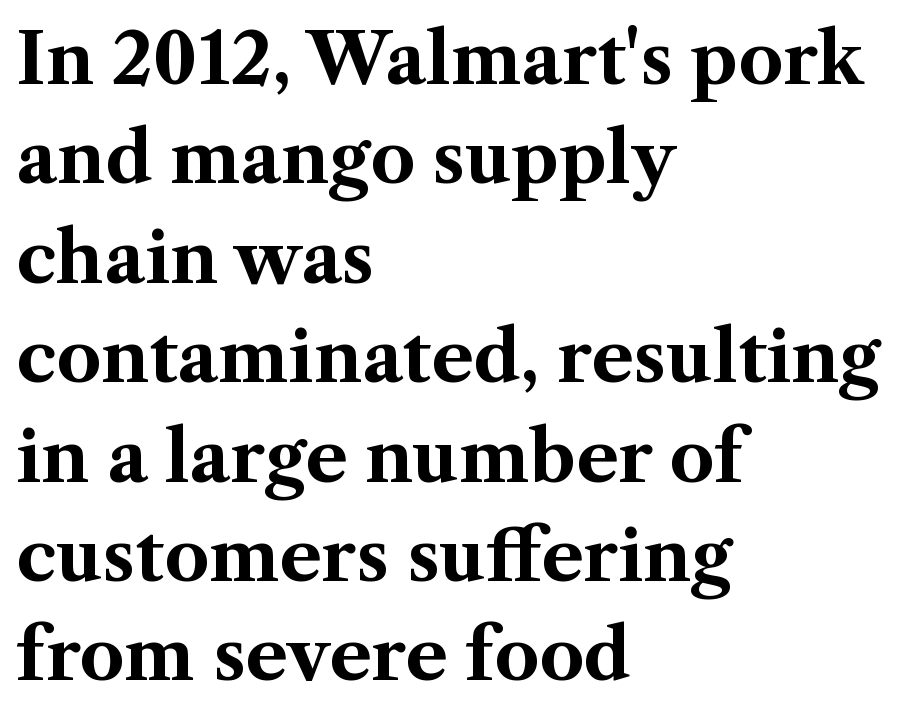
The image shows 70 px bold serif type, upright; set left-aligned, normal line spacing (1.42x), normal letter spacing, not underlined; medium stroke contrast and a medium x-height.
